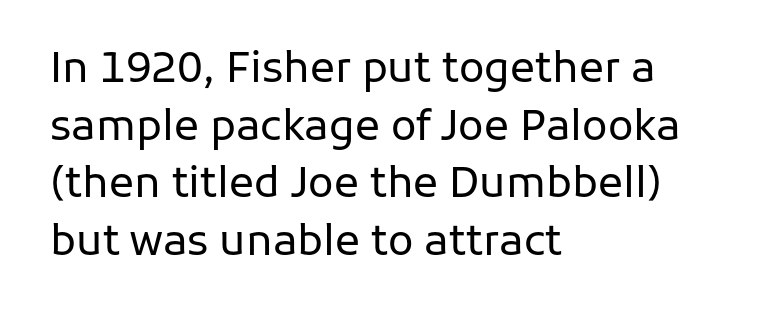
{"serif": "no", "italic": "no", "bold": "no", "weight": "regular", "width": "normal", "stroke_contrast": "low", "x_height": "medium", "monospaced": "no", "underline": "no", "align": "left", "line_spacing": "normal", "line_spacing_ratio": 1.37, "letter_spacing": "normal", "letter_spacing_em": 0.0, "glyph_px": 42}
